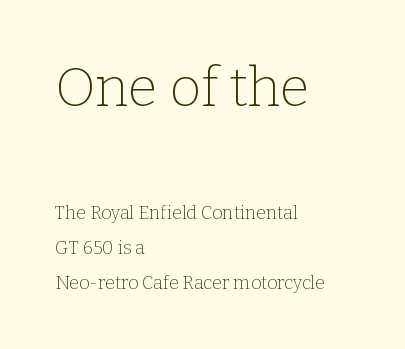
Q: Is the text bold? A: No.
Q: Is the text italic (slanted)? A: No, it is upright.
Q: Is the typeface a serif or a sans-serif typeface? A: Serif.
Q: Is the text underlined? A: No.
Q: How is the paragraph aligned? A: Left-aligned.
Q: Is the spacing between letters normal or unusually wide? A: Normal.
Q: Is the spacing between lines tight, normal or loose? A: Loose.
Q: Which block of text is set in a larger size, the first (top) or the second (bottom)? A: The first (top) one.
Q: Width (condensed, normal, or wide)? A: Normal.
Q: Stroke contrast? A: Low.
Q: x-height? A: Medium.
Q: Monospaced? A: No.
